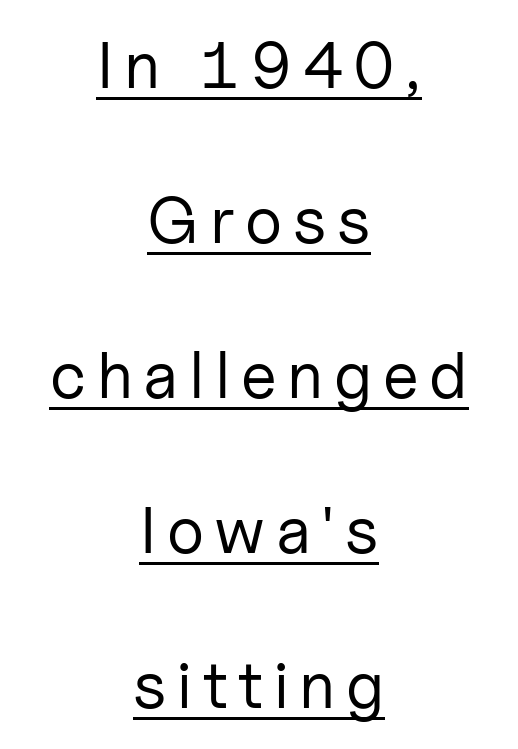
The image shows 66 px regular-weight sans-serif type, upright; set centered, loose line spacing (2.35x), underlined; low stroke contrast and a medium x-height.
